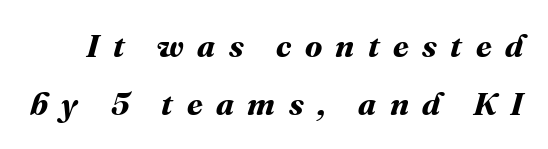
Underline: absent. Do the characters align in a grid? No, the font is proportional. These words are printed bold, with thick strokes throughout. Characters follow at a spacing far wider than the type designer built in.
